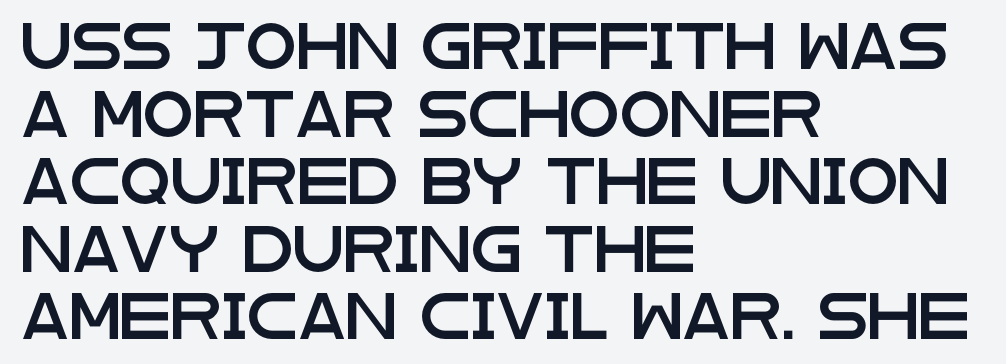
{"serif": "no", "italic": "no", "width": "wide", "stroke_contrast": "low", "x_height": "large", "monospaced": "no", "underline": "no", "align": "left", "line_spacing": "normal", "line_spacing_ratio": 1.47, "letter_spacing": "normal", "letter_spacing_em": 0.0, "glyph_px": 46}
